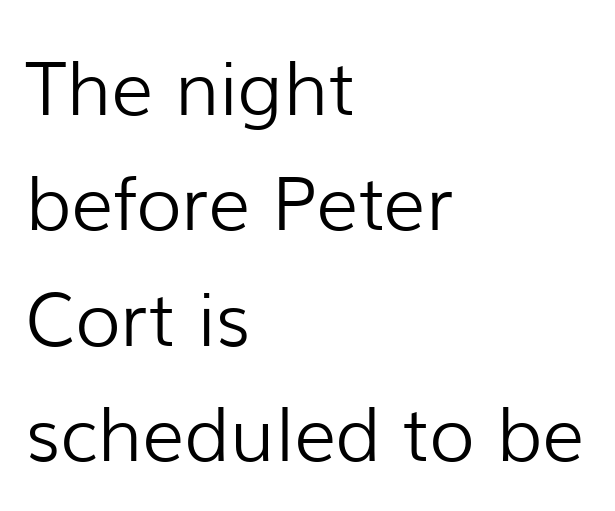
The face looks like a standard text weight, possibly lighter. Honestly, the letter spacing is just normal — you wouldn't notice it. Regarding serifs, this sample does without them. The baseline area is clear. Normally led — the rows are evenly, conventionally spaced.
